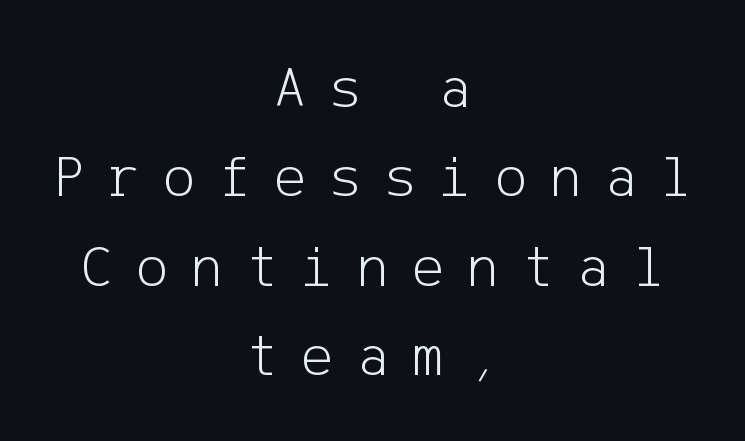
The image shows 60 px light sans-serif type, upright; set centered, normal line spacing (1.49x), unusually wide letter spacing (+0.39 em), not underlined; low stroke contrast and a medium x-height.
